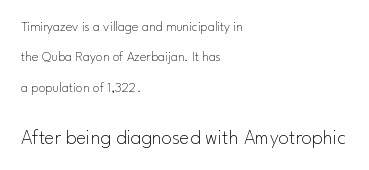
The image shows 21 px text type, upright; set left-aligned, loose line spacing (2.17x), normal letter spacing, not underlined; the second (bottom) block is 1.5x larger.
